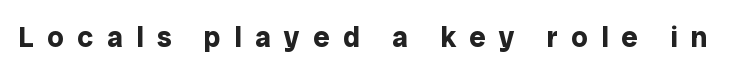
The image shows 29 px bold sans-serif type, upright; set unusually wide letter spacing (+0.46 em), not underlined; low stroke contrast and a medium x-height.
